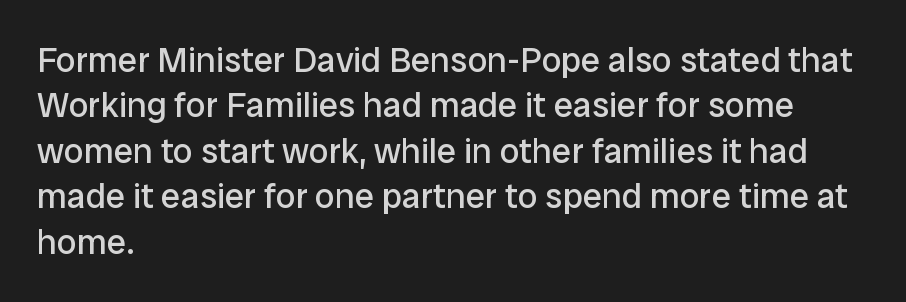
The image shows 35 px regular-weight sans-serif type, upright; set left-aligned, normal line spacing (1.3x), normal letter spacing, not underlined; low stroke contrast and a medium x-height.
